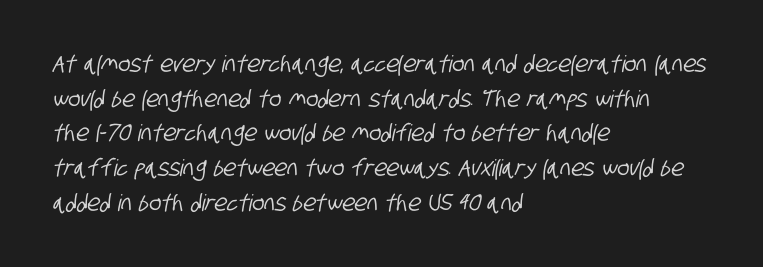
The image shows 23 px text type; set left-aligned, normal line spacing (1.51x), normal letter spacing, not underlined.
